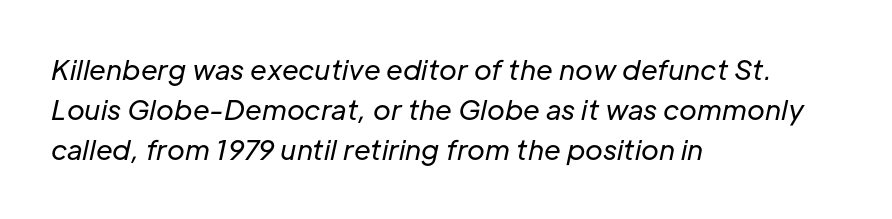
The image shows 27 px text type, italic (leaning right); set left-aligned, normal line spacing (1.49x), normal letter spacing, not underlined.
